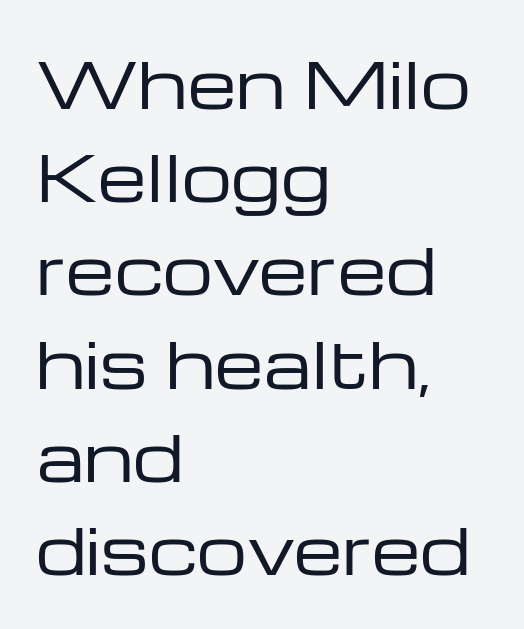
{"serif": "no", "italic": "no", "bold": "no", "weight": "regular", "width": "wide", "stroke_contrast": "low", "x_height": "medium", "monospaced": "no", "underline": "no", "align": "left", "line_spacing": "normal", "line_spacing_ratio": 1.48, "letter_spacing": "normal", "letter_spacing_em": 0.0, "glyph_px": 63}
